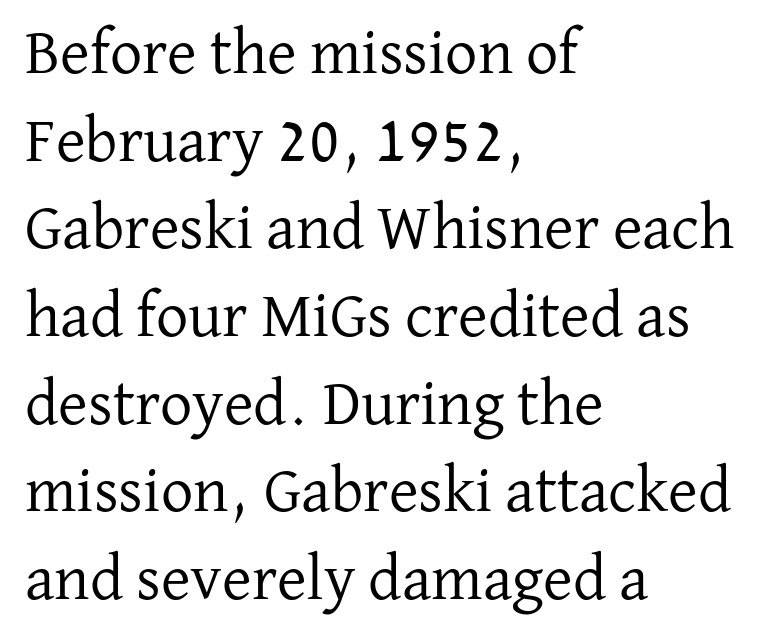
Horizontally, the lines are justified to the leading edge only. These glyphs show unthickened strokes, regular width or finer. A bare baseline throughout the passage. The passage shown is typed in a proportional face where columns would drift. Characters follow at the spacing the type designer built in. Designer's note — italics off, roman on.
